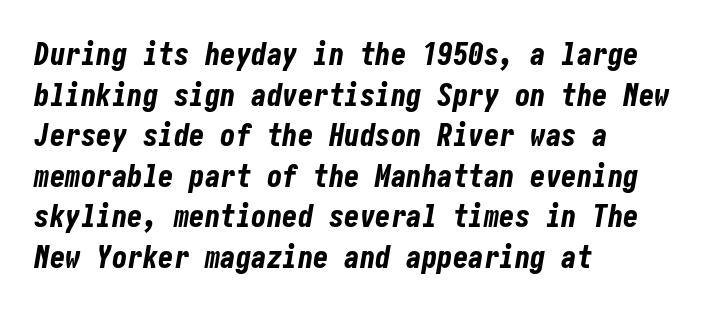
Q: Is the text bold? A: Yes.
Q: Is the text italic (slanted)? A: Yes, it leans right by about 10 degrees.
Q: Is the text underlined? A: No.
Q: How is the paragraph aligned? A: Left-aligned.
Q: Is the spacing between letters normal or unusually wide? A: Normal.
Q: Is the spacing between lines tight, normal or loose? A: Normal.
Q: Width (condensed, normal, or wide)? A: Condensed.
Q: Stroke contrast? A: Low.
Q: x-height? A: Medium.
